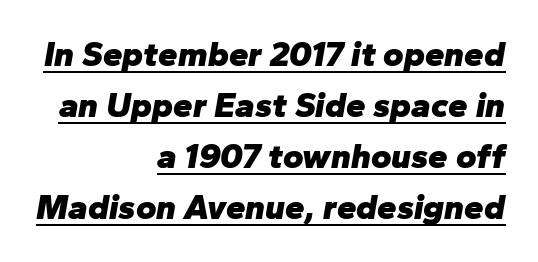
{"italic": "yes", "lean": "right", "slant_degrees": 10, "bold": "yes", "weight": "heavy", "width": "normal", "stroke_contrast": "low", "x_height": "medium", "monospaced": "no", "underline": "yes", "align": "right", "line_spacing": "normal", "line_spacing_ratio": 1.46, "letter_spacing": "normal", "letter_spacing_em": 0.0, "glyph_px": 35}
